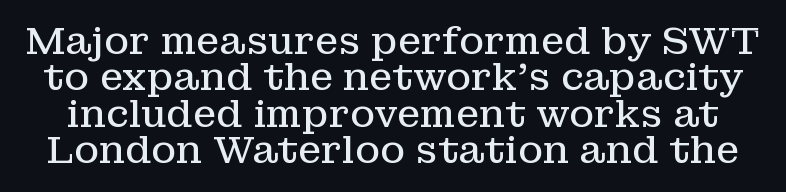
{"serif": "yes", "italic": "no", "bold": "no", "weight": "regular", "width": "normal", "stroke_contrast": "low", "x_height": "medium", "monospaced": "no", "underline": "no", "line_spacing": "tight", "line_spacing_ratio": 0.96, "letter_spacing": "normal", "letter_spacing_em": 0.0, "glyph_px": 38}
